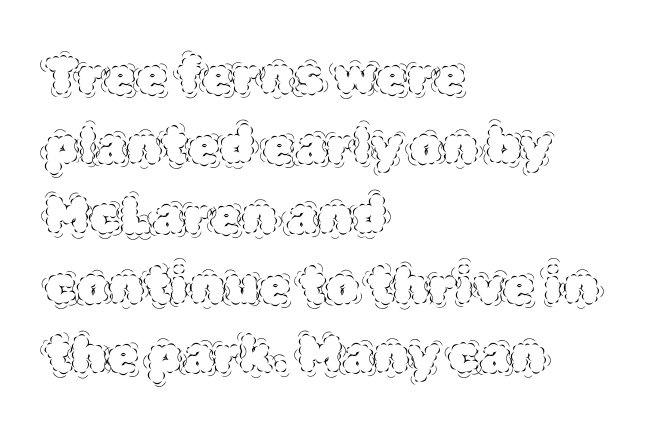
The area under the type is left untouched. The rendering uses a moderate line-height, typical for paragraphs. Reading down the block, your eye returns to a fixed left position each line. The face used here is rendered with its standard letterfit. Do the characters align in a grid? No, the font is proportional.
